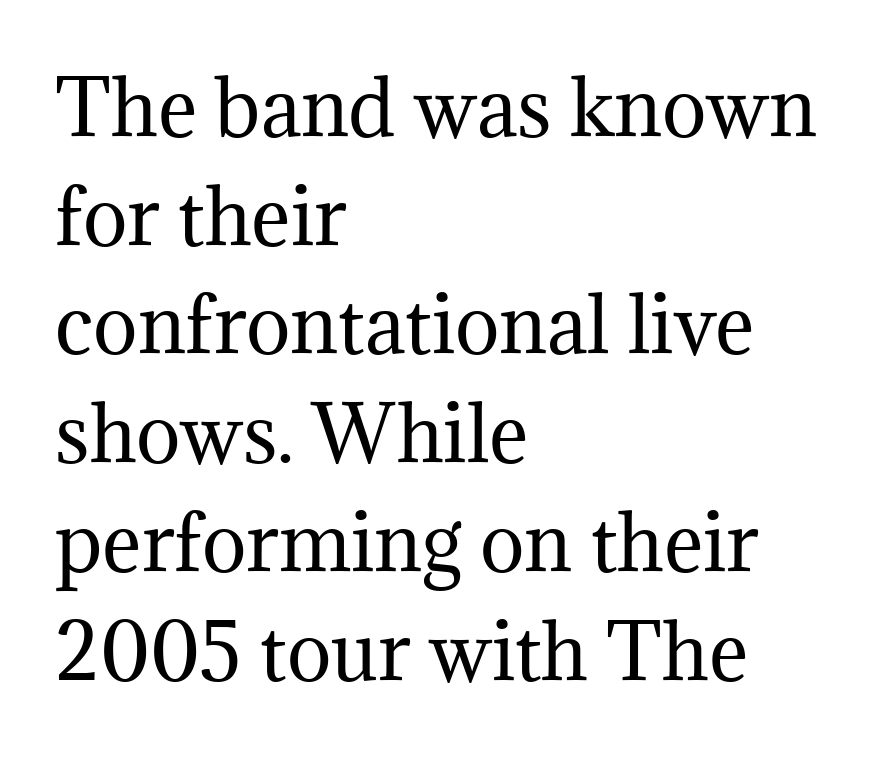
The image shows 75 px regular-weight serif type, upright; set left-aligned, normal line spacing (1.45x), normal letter spacing, not underlined; medium stroke contrast and a medium x-height.
